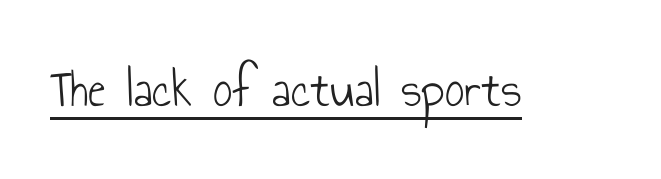
Q: Is the text bold? A: No.
Q: Is the text italic (slanted)? A: No, it is upright.
Q: Is the typeface a serif or a sans-serif typeface? A: Sans-serif.
Q: Is the text underlined? A: Yes.
Q: Is the spacing between letters normal or unusually wide? A: Normal.
Q: Width (condensed, normal, or wide)? A: Condensed.
Q: Stroke contrast? A: Low.
Q: x-height? A: Small.
Q: Monospaced? A: No.
